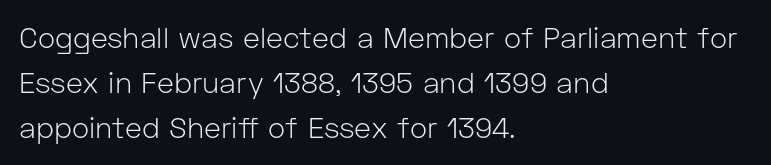
If you measured baseline to baseline, you'd find a middling distance. Looks like regular typesetting: each glyph gets only the width it needs. The foot of each line stays bare and open. A roman cut, with each character standing at attention. Typeset ragged right — the left edge is the straight one. No chunkiness to these letters — they're not bold.
